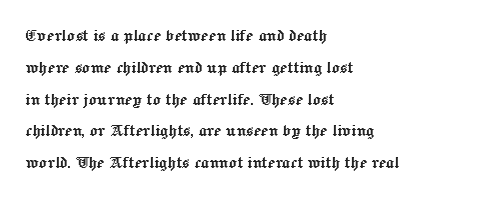
The image shows 20 px text type, upright; set left-aligned, normal line spacing (1.59x), normal letter spacing, not underlined.
